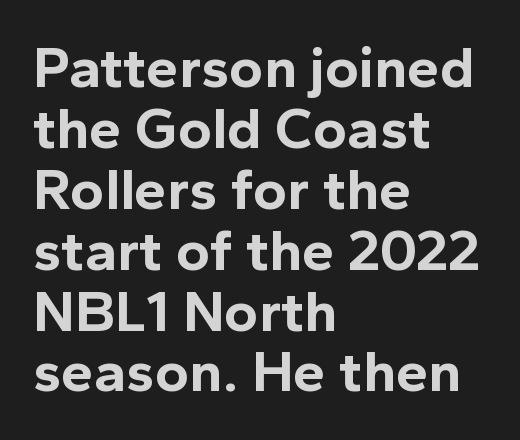
{"serif": "no", "italic": "no", "bold": "yes", "weight": "bold", "width": "normal", "x_height": "medium", "monospaced": "no", "underline": "no", "align": "left", "line_spacing": "tight", "line_spacing_ratio": 1.05, "letter_spacing": "normal", "letter_spacing_em": 0.0, "glyph_px": 58}
